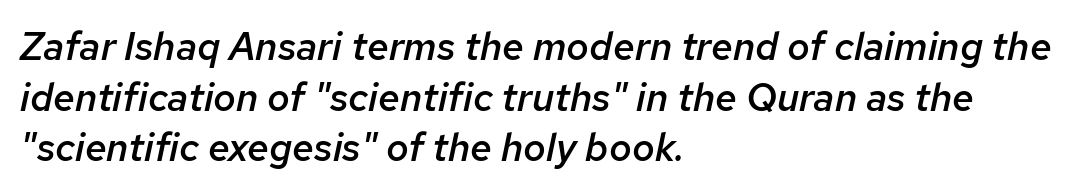
Q: Is the text bold? A: Semi-bold.
Q: Is the text italic (slanted)? A: Yes, it leans right by about 12 degrees.
Q: Is the text underlined? A: No.
Q: How is the paragraph aligned? A: Left-aligned.
Q: Is the spacing between letters normal or unusually wide? A: Normal.
Q: Is the spacing between lines tight, normal or loose? A: Normal.
Q: Width (condensed, normal, or wide)? A: Normal.
Q: Stroke contrast? A: Low.
Q: x-height? A: Medium.
Q: Monospaced? A: No.
